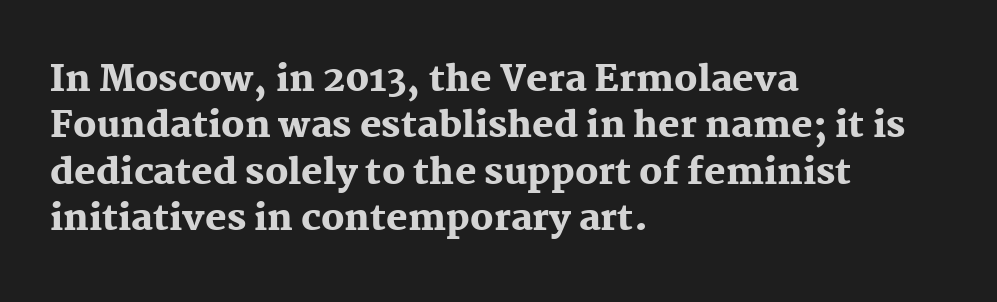
{"serif": "yes", "italic": "no", "bold": "yes", "weight": "heavy", "width": "normal", "stroke_contrast": "medium", "x_height": "medium", "monospaced": "no", "underline": "no", "align": "left", "line_spacing": "normal", "line_spacing_ratio": 1.29, "letter_spacing": "normal", "letter_spacing_em": 0.0, "glyph_px": 36}
